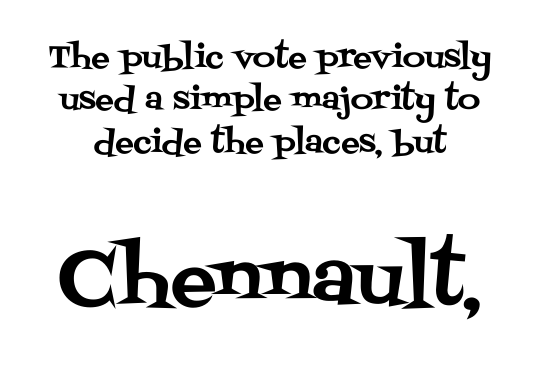
Does the leading feel generous? No, just average. Plain, unruled lines of type. Between one letter and the next there's only the usual sliver of space. Do the letters lean? They stand straight.
